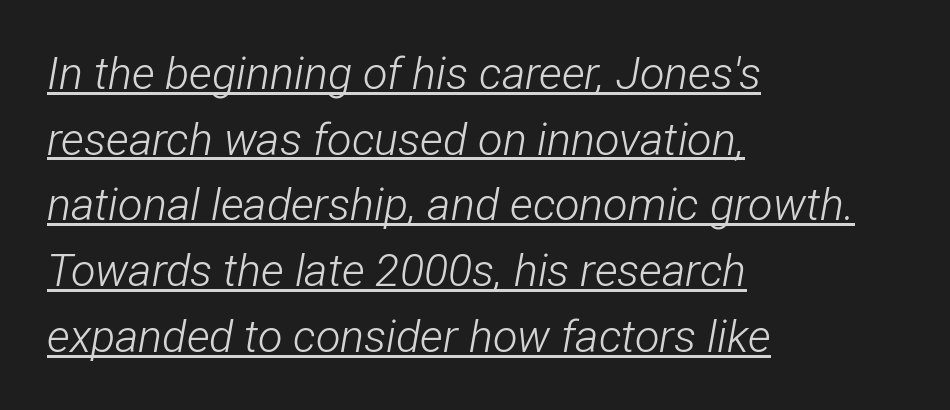
The image shows 45 px light, condensed type, italic (leaning right); set left-aligned, normal line spacing (1.46x), normal letter spacing, underlined; low stroke contrast and a medium x-height.
